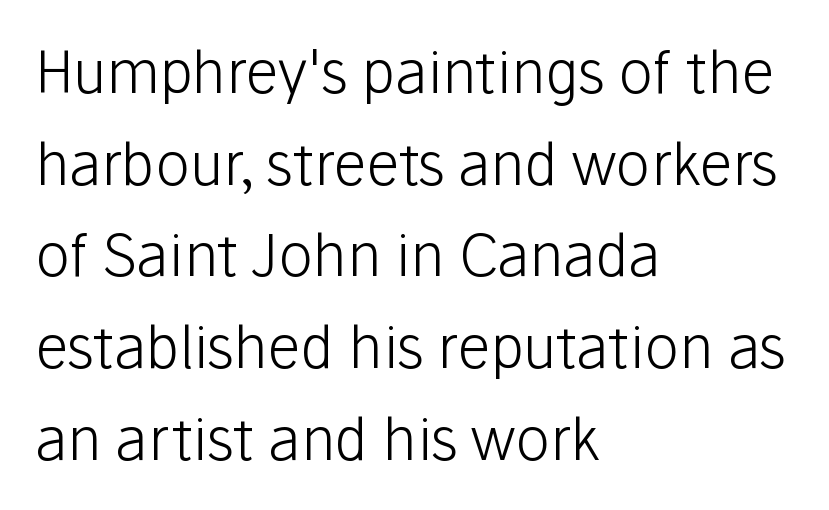
Rendered with straight, roman letterforms. The foot of each line stays bare and open. What stands out about the letter spacing? Nothing — it is the standard amount. No feet cap the strokes, marking this as sans-serif type.
